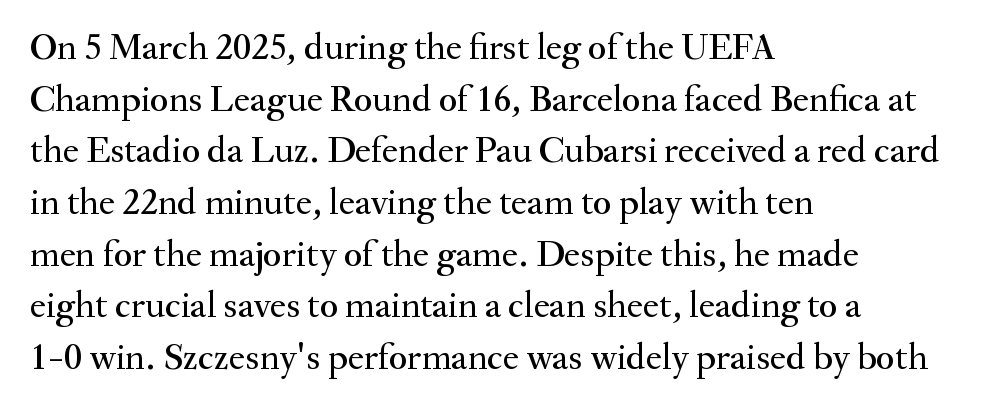
Q: Is the text italic (slanted)? A: No, it is upright.
Q: Is the typeface a serif or a sans-serif typeface? A: Serif.
Q: Is the text underlined? A: No.
Q: How is the paragraph aligned? A: Left-aligned.
Q: Is the spacing between letters normal or unusually wide? A: Normal.
Q: Is the spacing between lines tight, normal or loose? A: Normal.
Q: Width (condensed, normal, or wide)? A: Normal.
Q: Stroke contrast? A: Medium.
Q: x-height? A: Small.
Q: Monospaced? A: No.
